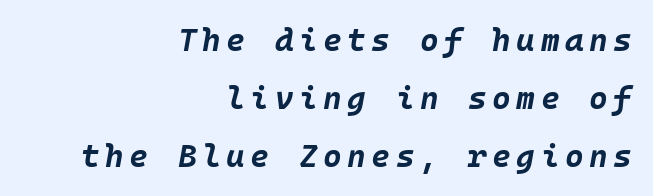
{"italic": "yes", "lean": "right", "slant_degrees": 10, "bold": "yes", "weight": "bold", "width": "normal", "stroke_contrast": "low", "x_height": "large", "underline": "no", "align": "right", "line_spacing_ratio": 1.81, "glyph_px": 32}
